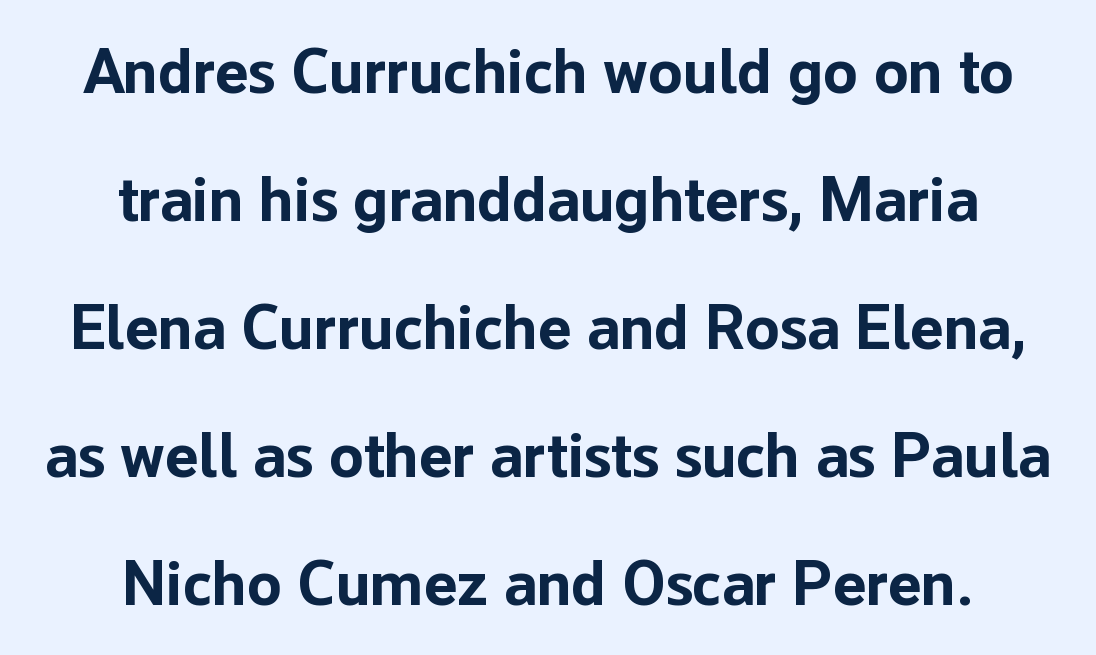
The image shows 63 px bold sans-serif type, upright; set centered, loose line spacing (2.03x), normal letter spacing, not underlined; low stroke contrast and a medium x-height.
